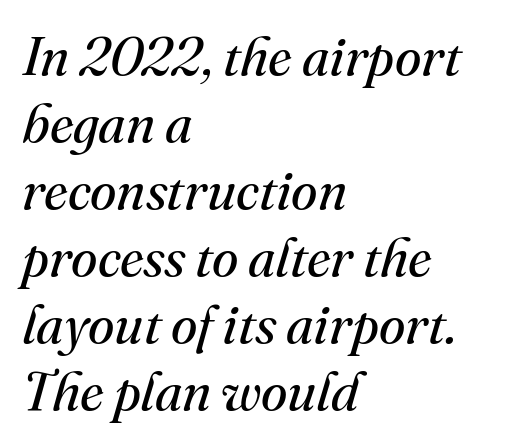
{"serif": "yes", "italic": "yes", "lean": "right", "slant_degrees": 16, "bold": "no", "weight": "regular", "width": "normal", "stroke_contrast": "medium", "x_height": "small", "monospaced": "no", "underline": "no", "align": "left", "line_spacing_ratio": 1.24, "letter_spacing": "normal", "letter_spacing_em": 0.0, "glyph_px": 54}
